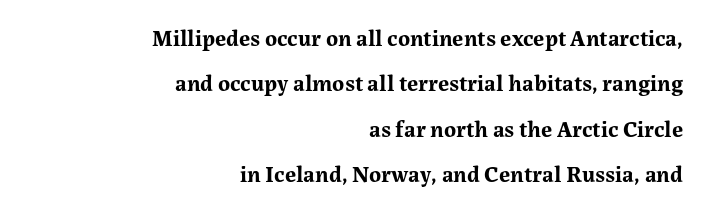
Q: Is the text bold? A: Yes.
Q: Is the text italic (slanted)? A: No, it is upright.
Q: Is the text underlined? A: No.
Q: How is the paragraph aligned? A: Right-aligned.
Q: Is the spacing between letters normal or unusually wide? A: Normal.
Q: Is the spacing between lines tight, normal or loose? A: Loose.
